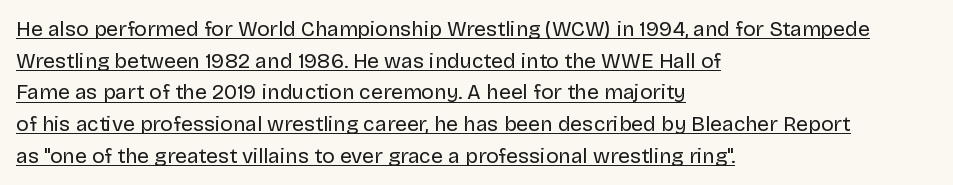
The image shows 21 px text type, upright; set left-aligned, normal line spacing (1.51x), normal letter spacing, underlined.
